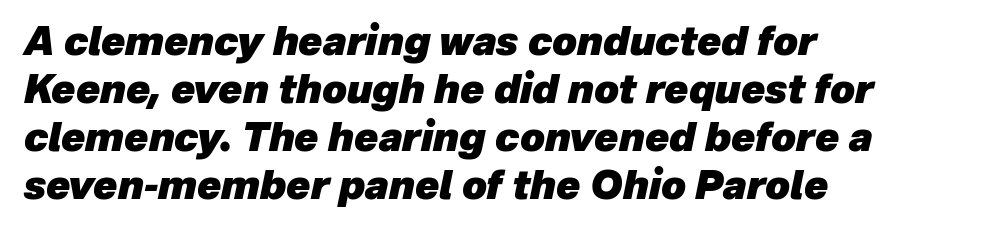
The image shows 39 px heavy type, italic (leaning right); set left-aligned, line spacing 1.23x, normal letter spacing, not underlined; low stroke contrast and a medium x-height.
